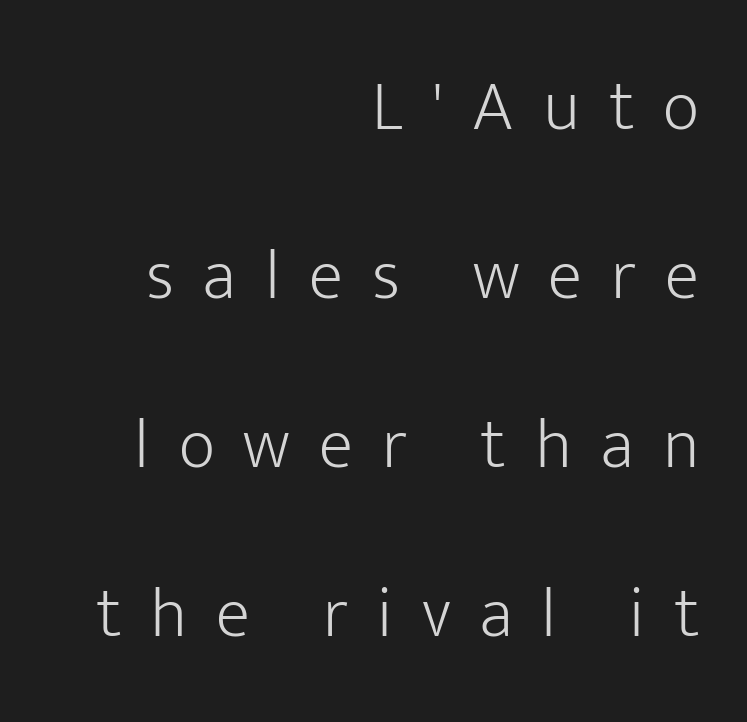
Q: Is the text bold? A: No.
Q: Is the text italic (slanted)? A: No, it is upright.
Q: Is the typeface a serif or a sans-serif typeface? A: Sans-serif.
Q: Is the text underlined? A: No.
Q: How is the paragraph aligned? A: Right-aligned.
Q: Is the spacing between letters normal or unusually wide? A: Unusually wide.
Q: Is the spacing between lines tight, normal or loose? A: Loose.
Q: Width (condensed, normal, or wide)? A: Normal.
Q: Stroke contrast? A: Low.
Q: x-height? A: Medium.
Q: Monospaced? A: No.
